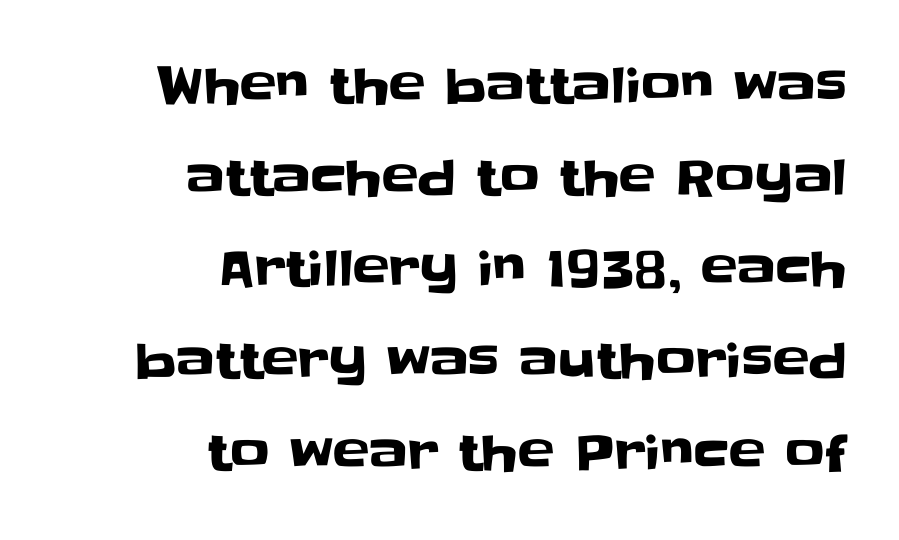
The image shows 49 px sans-serif type, upright; set right-aligned, line spacing 1.87x, normal letter spacing, not underlined; low stroke contrast and a large x-height.
